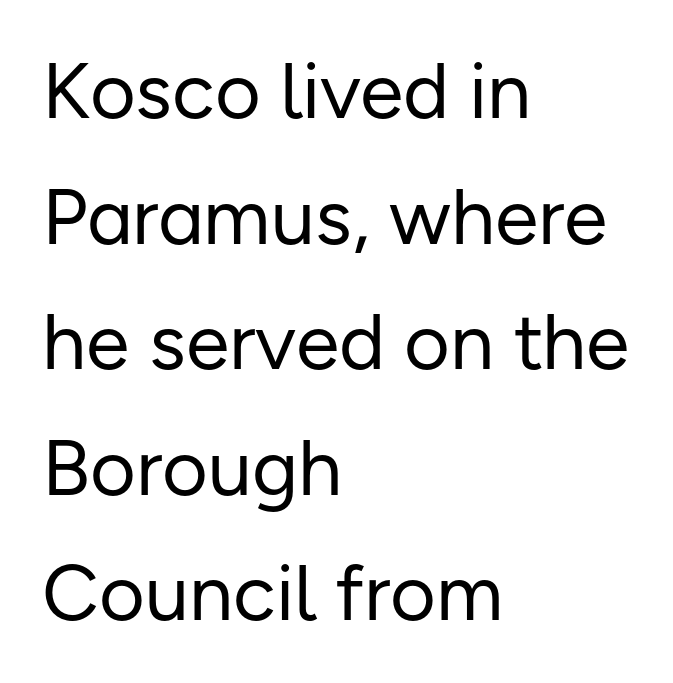
In terms of letterform style, serifs are entirely absent. The tracking reads as untouched default to a designer's eye. The cut favours lightness, reaching ordinary text weight at its darkest. Layout note: lines flush left.
